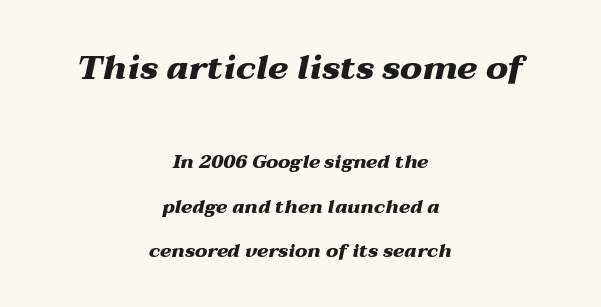
{"italic": "yes", "lean": "right", "slant_degrees": 12, "bold": "yes", "weight": "heavy", "width": "wide", "stroke_contrast": "medium", "x_height": "medium", "monospaced": "no", "underline": "no", "align": "center", "line_spacing": "loose", "line_spacing_ratio": 2.33, "letter_spacing": "normal", "letter_spacing_em": 0.0, "larger_block": "first", "size_ratio": 1.79, "glyph_px": 34}
